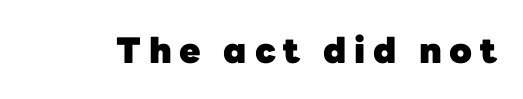
Q: Is the text bold? A: Yes.
Q: Is the text italic (slanted)? A: No, it is upright.
Q: Is the typeface a serif or a sans-serif typeface? A: Sans-serif.
Q: Is the text underlined? A: No.
Q: Is the spacing between letters normal or unusually wide? A: Unusually wide.
Q: Width (condensed, normal, or wide)? A: Normal.
Q: Stroke contrast? A: Low.
Q: x-height? A: Medium.
Q: Monospaced? A: No.
